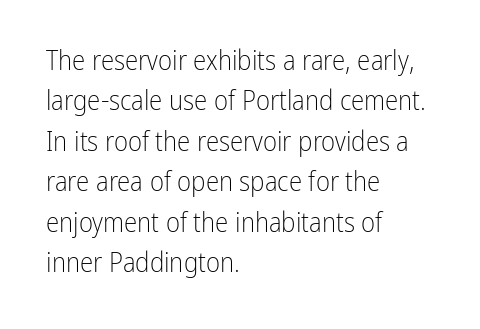
{"italic": "no", "bold": "no", "underline": "no", "align": "left", "line_spacing": "normal", "line_spacing_ratio": 1.5, "letter_spacing": "normal", "letter_spacing_em": 0.0, "glyph_px": 27}
